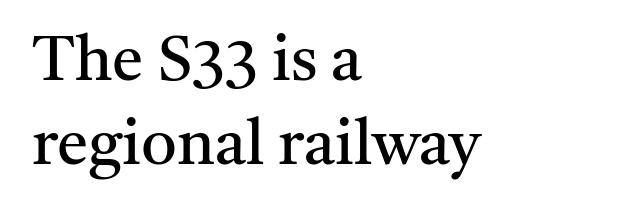
Look at the bottom of the vertical strokes: they flare into serifs here. Each row of text sits above clean, open space. The vertical gap from one line to the next is medium. This sample uses plain, unmodified letter spacing.
